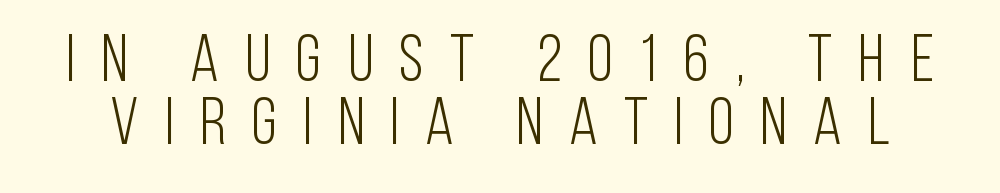
The image shows 66 px light, condensed sans-serif type, upright; set tight line spacing (0.96x), unusually wide letter spacing (+0.4 em), not underlined; low stroke contrast and a large x-height.
